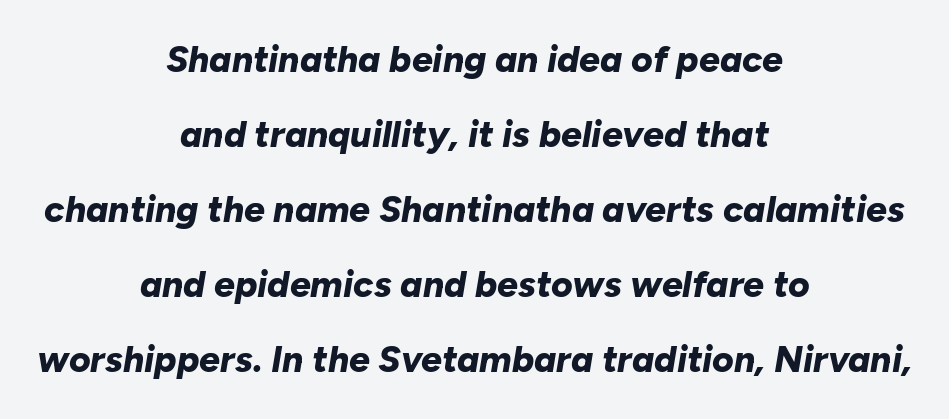
Q: Is the text bold? A: Yes.
Q: Is the text italic (slanted)? A: Yes, it leans right by about 10 degrees.
Q: Is the text underlined? A: No.
Q: How is the paragraph aligned? A: Centered.
Q: Is the spacing between letters normal or unusually wide? A: Normal.
Q: Is the spacing between lines tight, normal or loose? A: Loose.
Q: Width (condensed, normal, or wide)? A: Normal.
Q: Stroke contrast? A: Low.
Q: x-height? A: Medium.
Q: Monospaced? A: No.
